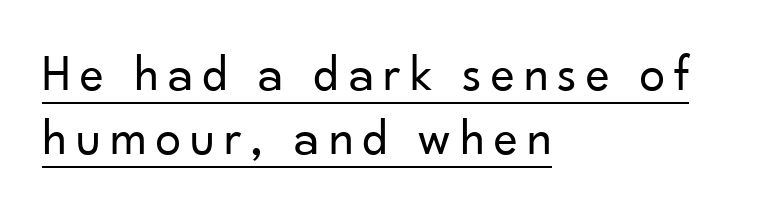
{"serif": "no", "italic": "no", "bold": "no", "weight": "regular", "width": "normal", "stroke_contrast": "low", "x_height": "small", "monospaced": "no", "underline": "yes", "align": "left", "line_spacing": "normal", "line_spacing_ratio": 1.25, "glyph_px": 51}
